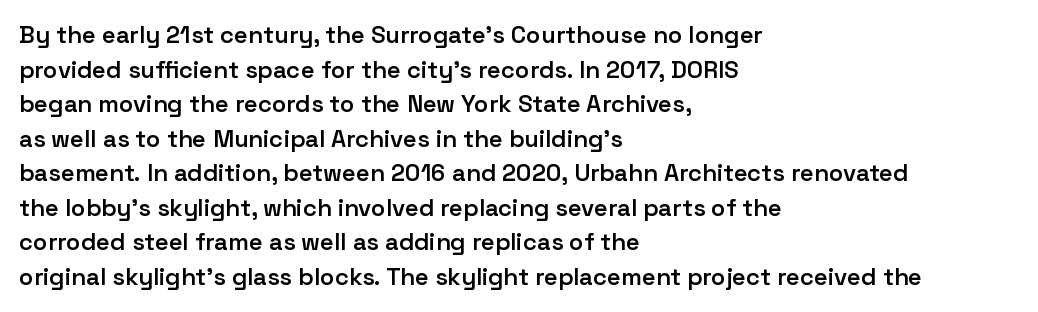
Inter-character spacing is left at the font's built-in metrics. Is there any slant? The stems are plumb. Reading down the block, your eye returns to a fixed left position each line. A semibold gives these letters moderate extra thickness, short of bold.
